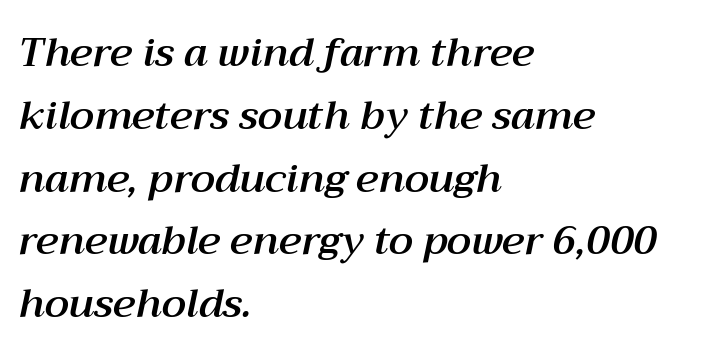
Q: Is the text italic (slanted)? A: Yes, it leans right by about 12 degrees.
Q: Is the text underlined? A: No.
Q: How is the paragraph aligned? A: Left-aligned.
Q: Is the spacing between letters normal or unusually wide? A: Normal.
Q: Is the spacing between lines tight, normal or loose? A: Normal.
Q: Width (condensed, normal, or wide)? A: Normal.
Q: Stroke contrast? A: Medium.
Q: x-height? A: Medium.
Q: Monospaced? A: No.
